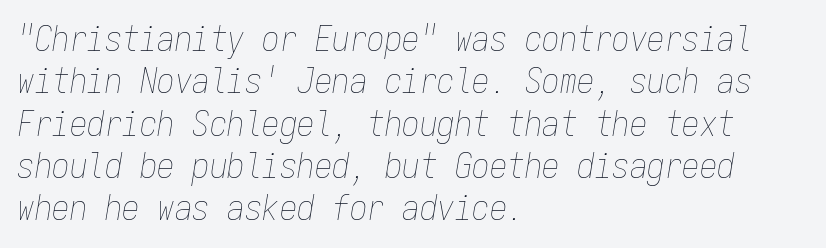
Looks like terminal output: every glyph gets an equal slot. Slant detected: the letters are inclined. The specimen omits any rule beneath the text block's lines. Horizontally, the lines are justified to the leading edge only.
